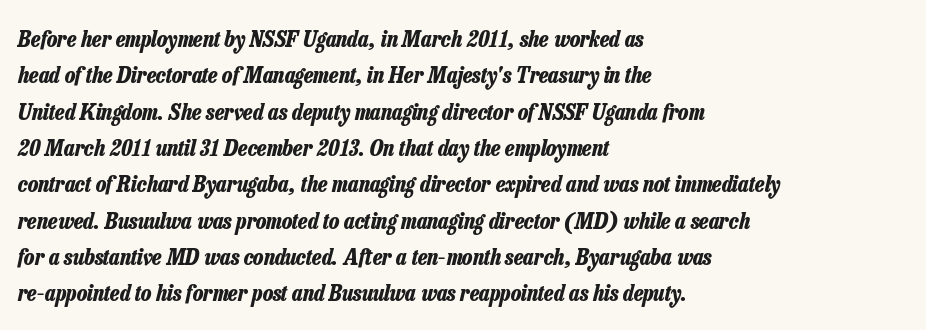
{"italic": "yes", "lean": "right", "slant_degrees": 13, "bold": "yes", "underline": "no", "align": "left", "line_spacing": "normal", "line_spacing_ratio": 1.58, "letter_spacing": "normal", "letter_spacing_em": 0.0, "glyph_px": 23}
